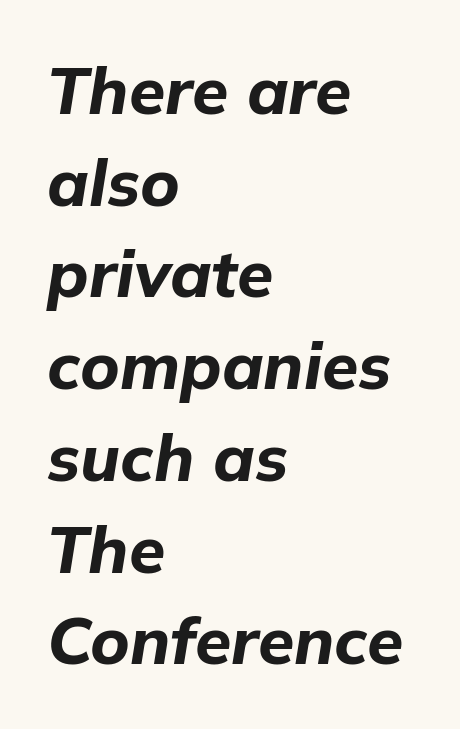
Q: Is the text bold? A: Yes.
Q: Is the text italic (slanted)? A: Yes, it leans right by about 9 degrees.
Q: Is the text underlined? A: No.
Q: How is the paragraph aligned? A: Left-aligned.
Q: Is the spacing between letters normal or unusually wide? A: Normal.
Q: Is the spacing between lines tight, normal or loose? A: Normal.
Q: Width (condensed, normal, or wide)? A: Normal.
Q: Stroke contrast? A: Low.
Q: x-height? A: Medium.
Q: Monospaced? A: No.
